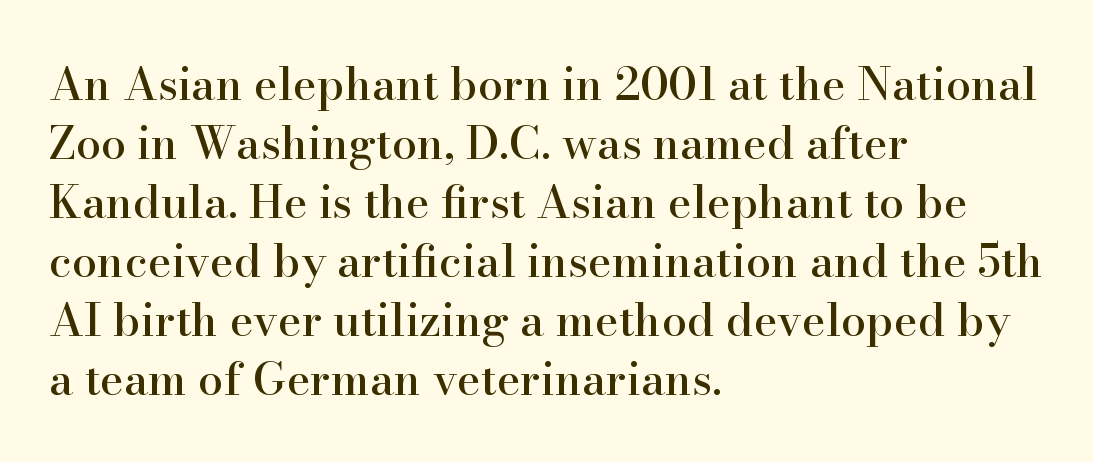
Q: Is the text italic (slanted)? A: No, it is upright.
Q: Is the typeface a serif or a sans-serif typeface? A: Serif.
Q: Is the text underlined? A: No.
Q: How is the paragraph aligned? A: Left-aligned.
Q: Is the spacing between letters normal or unusually wide? A: Normal.
Q: Is the spacing between lines tight, normal or loose? A: Normal.
Q: Width (condensed, normal, or wide)? A: Normal.
Q: Stroke contrast? A: High.
Q: x-height? A: Small.
Q: Monospaced? A: No.
